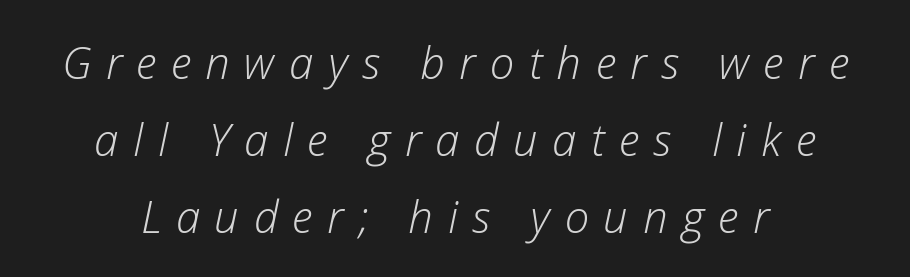
The image shows 44 px light type, italic (leaning right); set line spacing 1.75x, unusually wide letter spacing (+0.33 em), not underlined; low stroke contrast and a medium x-height.
